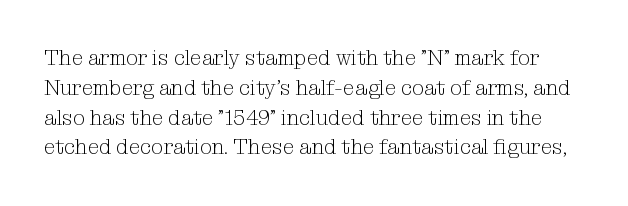
Line spacing here is normal. You can tell it's not italic because the verticals are truly vertical. The space beneath each line is pristine and unruled. Default kerning and tracking; the words read as compact shapes.
